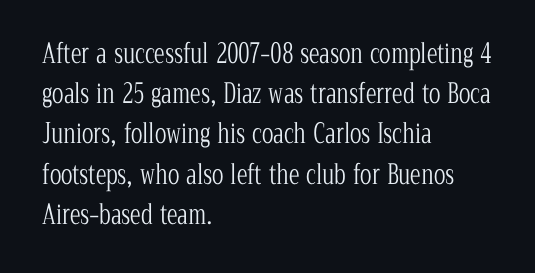
{"italic": "no", "bold": "no", "underline": "no", "align": "left", "line_spacing": "normal", "line_spacing_ratio": 1.49, "letter_spacing": "normal", "letter_spacing_em": 0.0, "glyph_px": 27}
